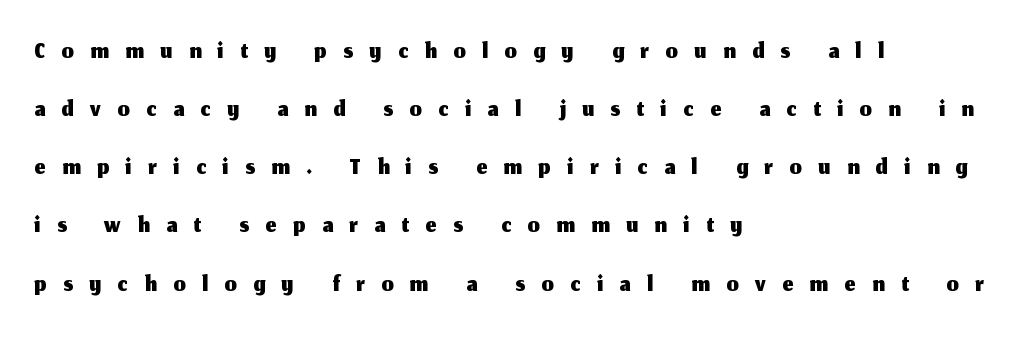
{"serif": "no", "italic": "no", "width": "normal", "stroke_contrast": "medium", "x_height": "medium", "monospaced": "no", "underline": "no", "align": "left", "line_spacing": "normal", "line_spacing_ratio": 1.53, "letter_spacing": "wide", "letter_spacing_em": 0.44, "glyph_px": 38}
